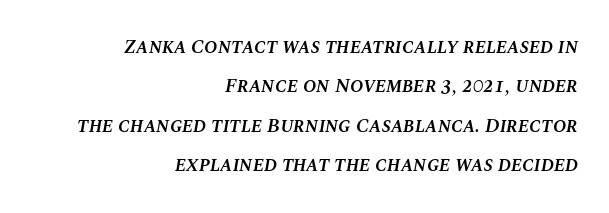
Q: Is the text bold? A: Semi-bold.
Q: Is the text italic (slanted)? A: Yes, it leans right by about 10 degrees.
Q: Is the text underlined? A: No.
Q: How is the paragraph aligned? A: Right-aligned.
Q: Is the spacing between letters normal or unusually wide? A: Normal.
Q: Is the spacing between lines tight, normal or loose? A: Loose.
